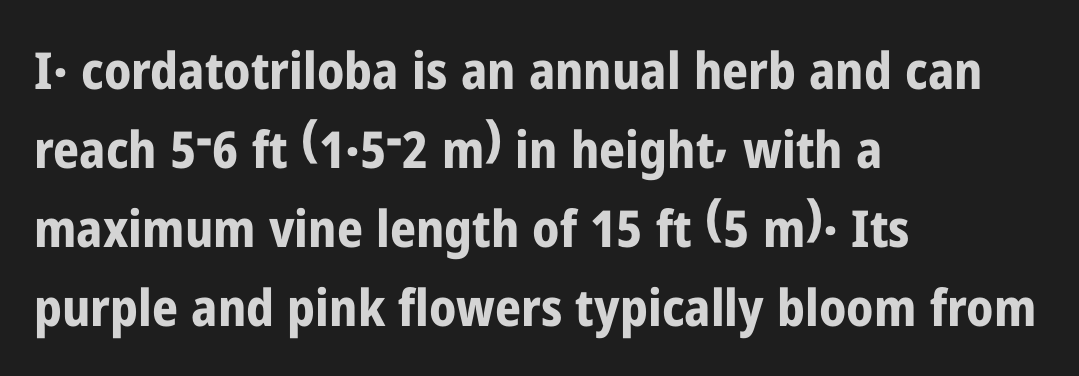
The image shows 51 px bold, condensed sans-serif type, upright; set left-aligned, normal line spacing (1.55x), normal letter spacing, not underlined; low stroke contrast and a medium x-height.
